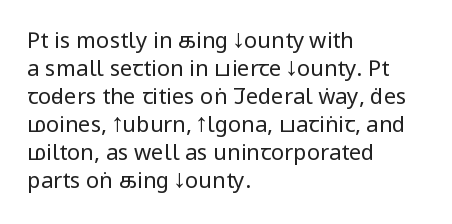
The image shows 22 px text type, upright; set left-aligned, normal line spacing (1.27x), normal letter spacing, not underlined.
